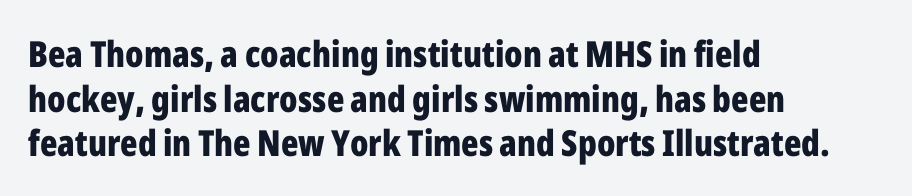
The image shows 36 px bold, condensed sans-serif type, upright; set left-aligned, line spacing 1.24x, normal letter spacing, not underlined; low stroke contrast and a medium x-height.
